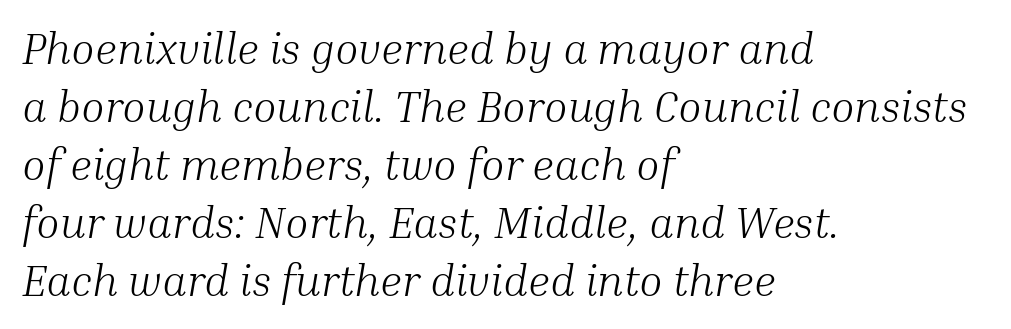
{"serif": "yes", "italic": "yes", "lean": "right", "slant_degrees": 10, "bold": "no", "weight": "light", "width": "normal", "stroke_contrast": "medium", "x_height": "medium", "monospaced": "no", "underline": "no", "align": "left", "line_spacing": "normal", "line_spacing_ratio": 1.35, "letter_spacing": "normal", "letter_spacing_em": 0.0, "glyph_px": 43}
